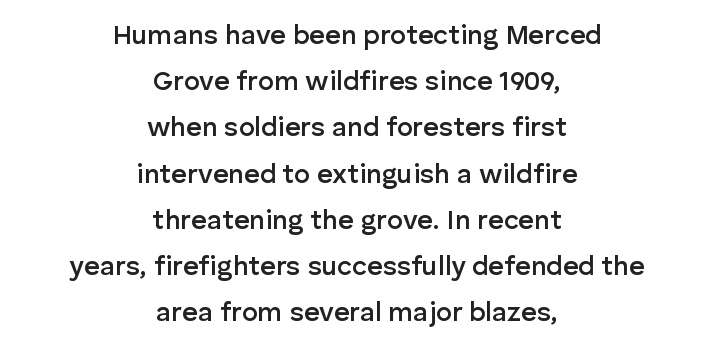
The tracking reads as untouched default to a designer's eye. A somewhat darkened texture: the type is semibold rather than bold. Short and long lines alike share a common midpoint. Do the letters lean? They stand straight. The area under the type is left untouched.
